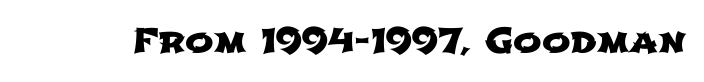
The font family rendered here belongs to the sans-serif group. The type is set solid horizontally, with unmodified tracking. The space directly below the letters is spotless. Think of a printed novel: that variable character pitch is what you see here.
